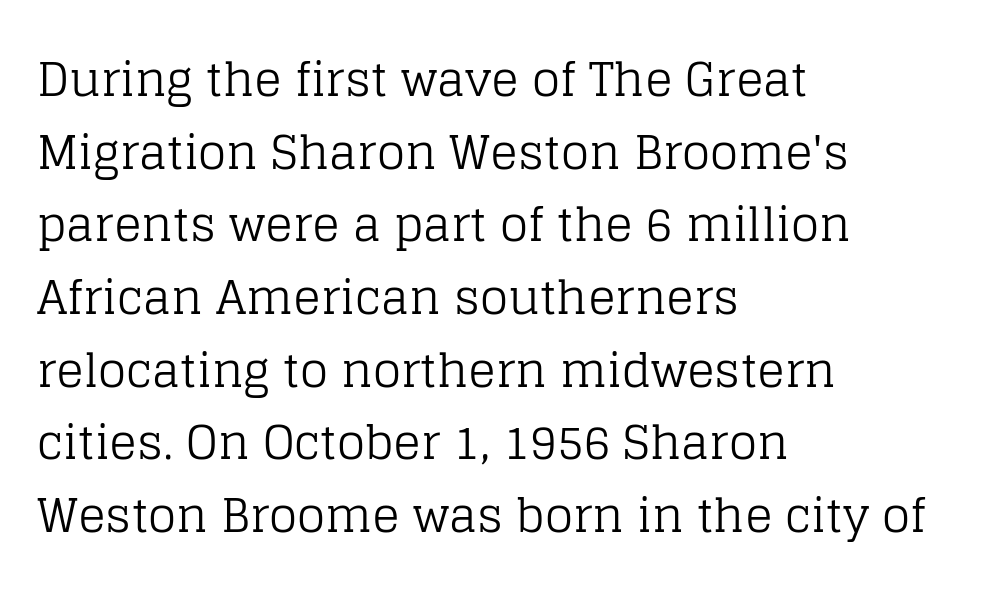
Each word holds together tightly as a unit, with standard inter-letter gaps. Line beginnings align vertically; line endings do not. Letters rest on an invisible, unmarked baseline. Proportional: the letters do not fall into vertical columns.
